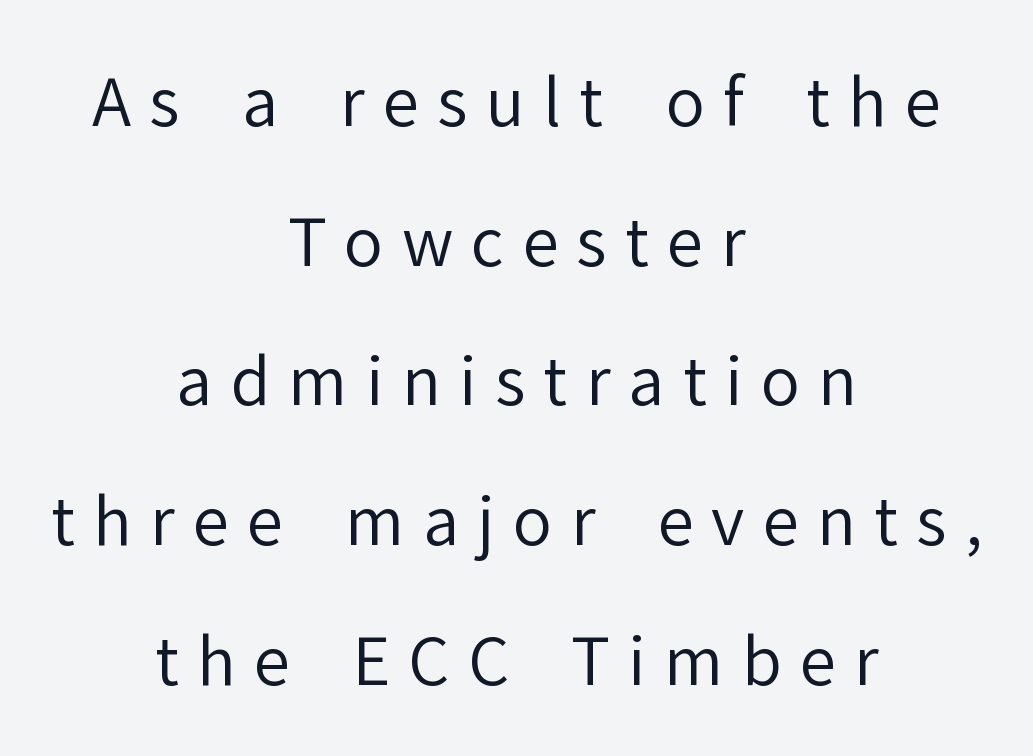
The image shows 65 px regular-weight sans-serif type, upright; set centered, loose line spacing (2.15x), unusually wide letter spacing (+0.28 em), not underlined; low stroke contrast and a medium x-height.
